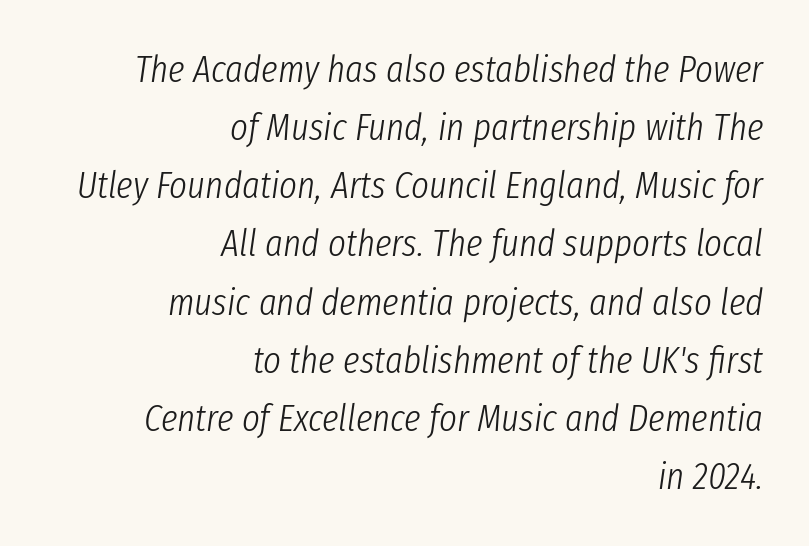
The image shows 38 px light, condensed type, italic (leaning right); set right-aligned, normal line spacing (1.53x), normal letter spacing, not underlined; low stroke contrast and a medium x-height.
